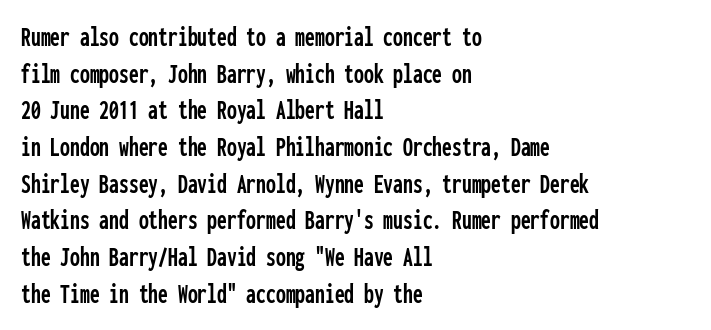
Q: Is the text italic (slanted)? A: No, it is upright.
Q: Is the typeface a serif or a sans-serif typeface? A: Sans-serif.
Q: Is the text underlined? A: No.
Q: How is the paragraph aligned? A: Left-aligned.
Q: Is the spacing between letters normal or unusually wide? A: Normal.
Q: Is the spacing between lines tight, normal or loose? A: Normal.
Q: Width (condensed, normal, or wide)? A: Condensed.
Q: Stroke contrast? A: Low.
Q: x-height? A: Medium.
Q: Monospaced? A: Yes.
